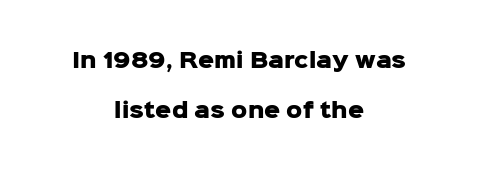
{"italic": "no", "bold": "yes", "underline": "no", "align": "center", "line_spacing": "loose", "line_spacing_ratio": 2.5, "letter_spacing": "normal", "letter_spacing_em": 0.0, "glyph_px": 20}
